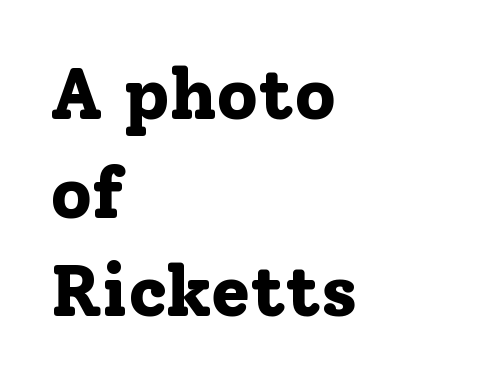
Q: Is the text bold? A: Yes.
Q: Is the text italic (slanted)? A: No, it is upright.
Q: Is the typeface a serif or a sans-serif typeface? A: Serif.
Q: Is the text underlined? A: No.
Q: How is the paragraph aligned? A: Left-aligned.
Q: Is the spacing between letters normal or unusually wide? A: Normal.
Q: Is the spacing between lines tight, normal or loose? A: Normal.
Q: Width (condensed, normal, or wide)? A: Normal.
Q: Stroke contrast? A: Low.
Q: x-height? A: Medium.
Q: Monospaced? A: No.
